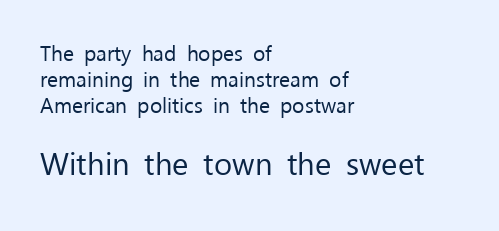
Small over large — that's the arrangement of the two blocks here. All the whitespace from short lines collects on the right. A typesetter would call this proportional, since set widths differ per character. What's the leading like? Ordinary, nothing unusual. A light-to-regular cut is what we see here. Classification — sans serif.
